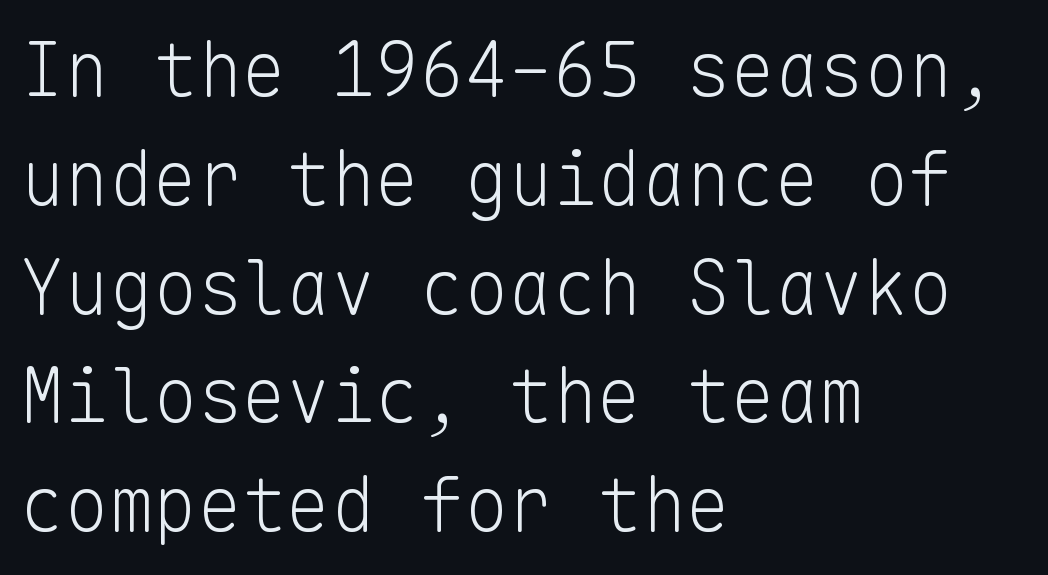
{"serif": "no", "italic": "no", "bold": "no", "weight": "light", "width": "normal", "stroke_contrast": "low", "x_height": "medium", "monospaced": "yes", "underline": "no", "align": "left", "line_spacing": "normal", "line_spacing_ratio": 1.47, "letter_spacing": "normal", "letter_spacing_em": 0.0, "glyph_px": 74}
